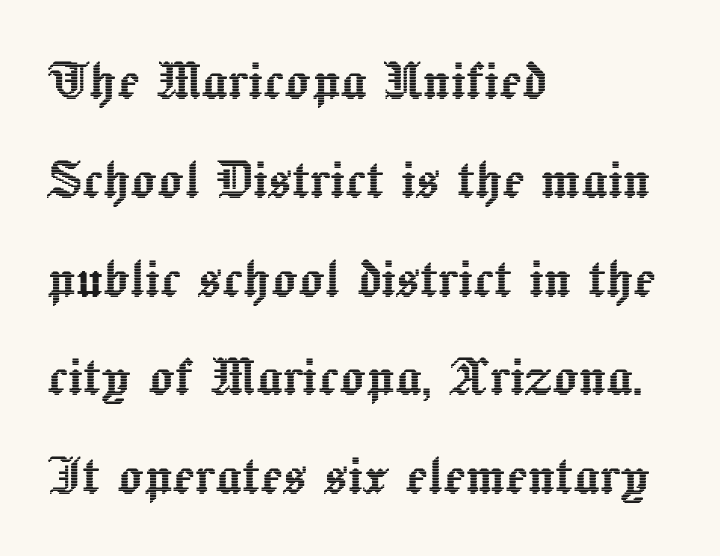
Q: Is the text italic (slanted)? A: No, it is upright.
Q: Is the text underlined? A: No.
Q: How is the paragraph aligned? A: Left-aligned.
Q: Is the spacing between letters normal or unusually wide? A: Normal.
Q: Is the spacing between lines tight, normal or loose? A: Normal.
Q: Width (condensed, normal, or wide)? A: Normal.
Q: x-height? A: Medium.
Q: Monospaced? A: No.
